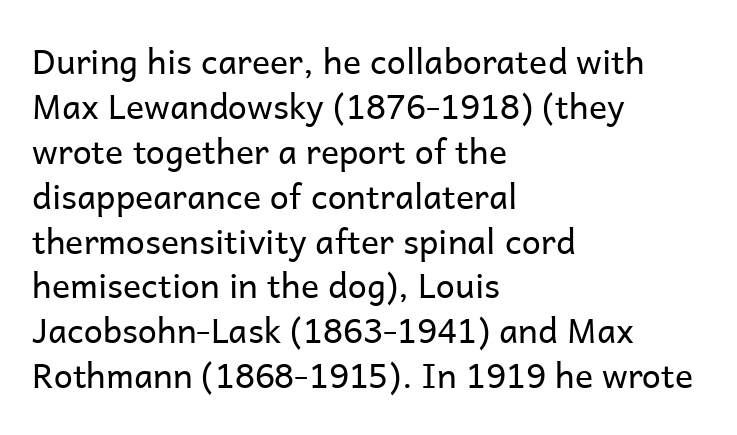
Rule under the text: the space is simply empty. Nope, not italic — everything's standing straight. Which margin do the lines hug? The left one — the right edge is uneven. Nope, no serifs anywhere on these letters. Interline gaps are of average width in this sample.
